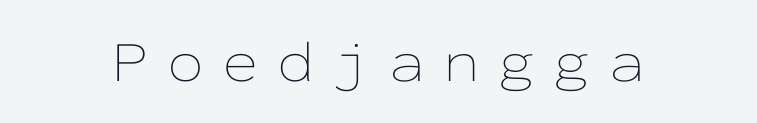
The image shows 59 px thin, wide type, upright, monospaced; set unusually wide letter spacing (+0.31 em), not underlined; low stroke contrast and a medium x-height.
